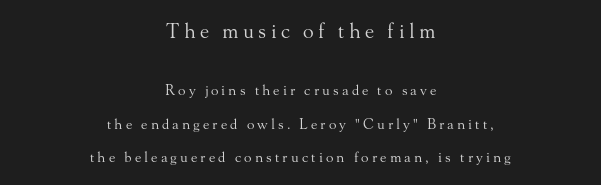
Q: Is the text bold? A: No.
Q: Is the text italic (slanted)? A: No, it is upright.
Q: Is the text underlined? A: No.
Q: How is the paragraph aligned? A: Centered.
Q: Is the spacing between letters normal or unusually wide? A: Unusually wide.
Q: Is the spacing between lines tight, normal or loose? A: Loose.
Q: Which block of text is set in a larger size, the first (top) or the second (bottom)? A: The first (top) one.
